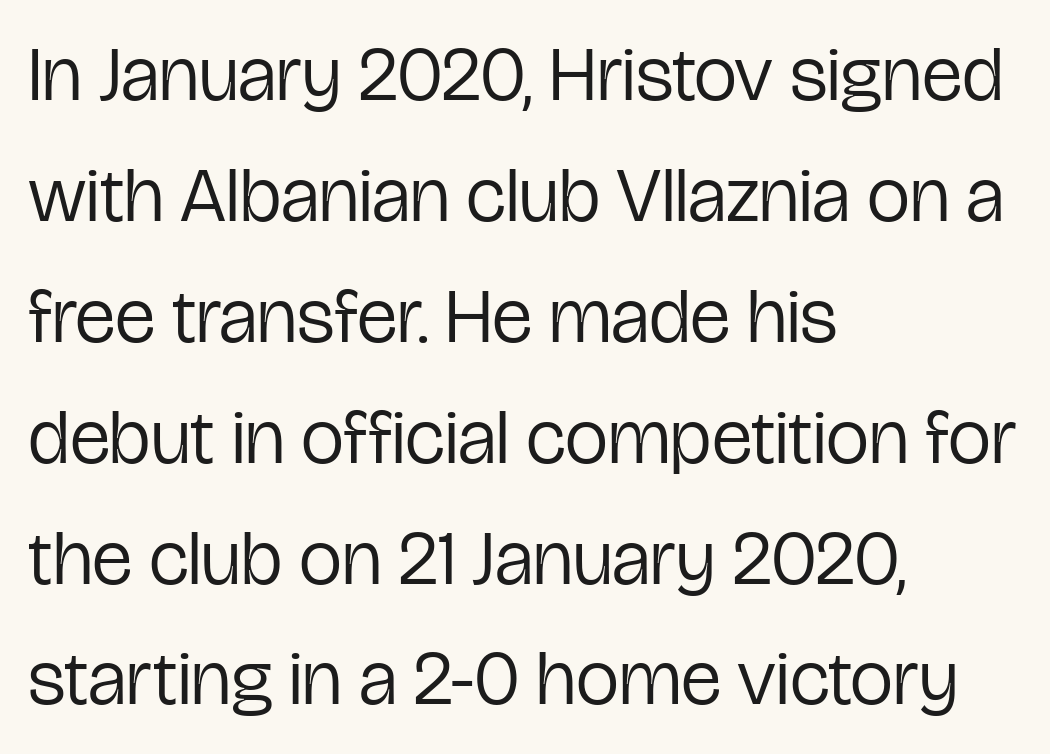
Q: Is the text bold? A: No.
Q: Is the text italic (slanted)? A: No, it is upright.
Q: Is the typeface a serif or a sans-serif typeface? A: Sans-serif.
Q: Is the text underlined? A: No.
Q: How is the paragraph aligned? A: Left-aligned.
Q: Is the spacing between letters normal or unusually wide? A: Normal.
Q: Is the spacing between lines tight, normal or loose? A: Normal.
Q: Width (condensed, normal, or wide)? A: Condensed.
Q: Stroke contrast? A: Low.
Q: x-height? A: Medium.
Q: Monospaced? A: No.
